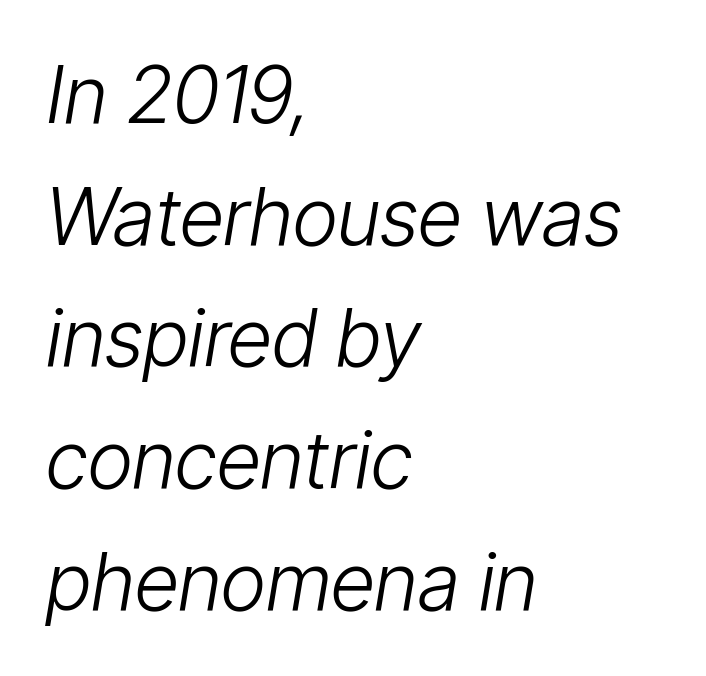
The zone under the glyphs is completely vacant. Is this a fixed-width face? No — the glyphs have proportional, varying widths. Slanted lettering throughout. Ink coverage per letter is moderate at most. Typeset ragged right — the left edge is the straight one. Standard letterfit; no display-style spreading of the glyphs.
